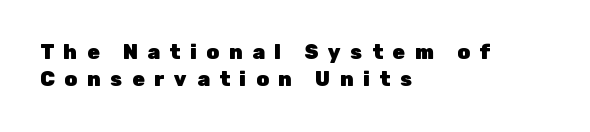
The image shows 20 px bold type, upright; set left-aligned, normal line spacing (1.36x), unusually wide letter spacing (+0.49 em), not underlined.
